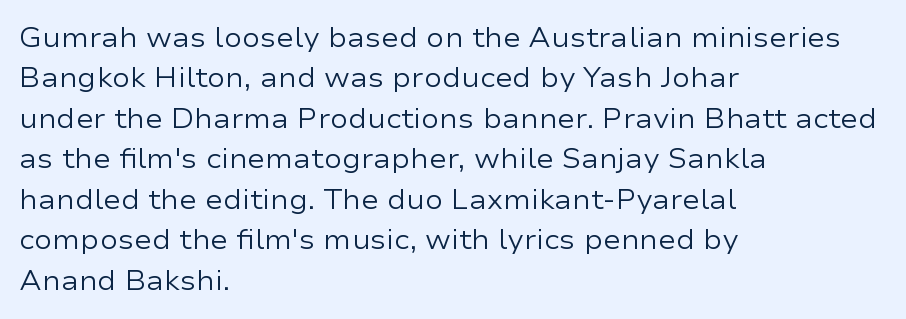
The passage shown stacks its lines at a standard gap. Students, note that the glyphs here touch the page at normal intervals. This reads as an unemphasized weight, regular at the heaviest. Typeset ragged right — the left edge is the straight one. No italicization has been applied; the sample stays upright.
